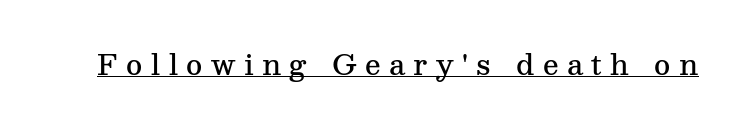
The image shows 28 px semibold serif type, upright; set unusually wide letter spacing (+0.3 em), underlined; medium stroke contrast and a medium x-height.
